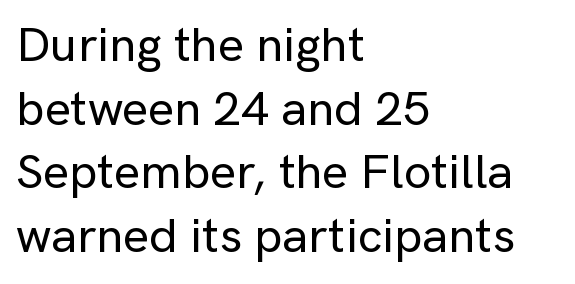
Q: Is the text italic (slanted)? A: No, it is upright.
Q: Is the typeface a serif or a sans-serif typeface? A: Sans-serif.
Q: Is the text underlined? A: No.
Q: How is the paragraph aligned? A: Left-aligned.
Q: Is the spacing between letters normal or unusually wide? A: Normal.
Q: Is the spacing between lines tight, normal or loose? A: Normal.
Q: Width (condensed, normal, or wide)? A: Normal.
Q: Stroke contrast? A: Low.
Q: x-height? A: Medium.
Q: Monospaced? A: No.
